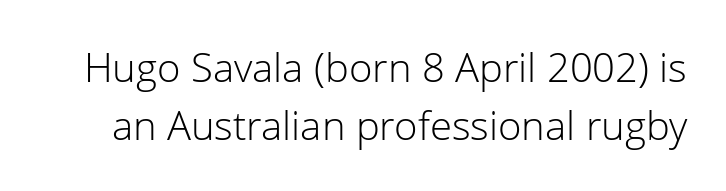
Q: Is the text bold? A: No.
Q: Is the text italic (slanted)? A: No, it is upright.
Q: Is the typeface a serif or a sans-serif typeface? A: Sans-serif.
Q: Is the text underlined? A: No.
Q: Is the spacing between letters normal or unusually wide? A: Normal.
Q: Is the spacing between lines tight, normal or loose? A: Normal.
Q: Width (condensed, normal, or wide)? A: Normal.
Q: Stroke contrast? A: Low.
Q: x-height? A: Medium.
Q: Monospaced? A: No.
